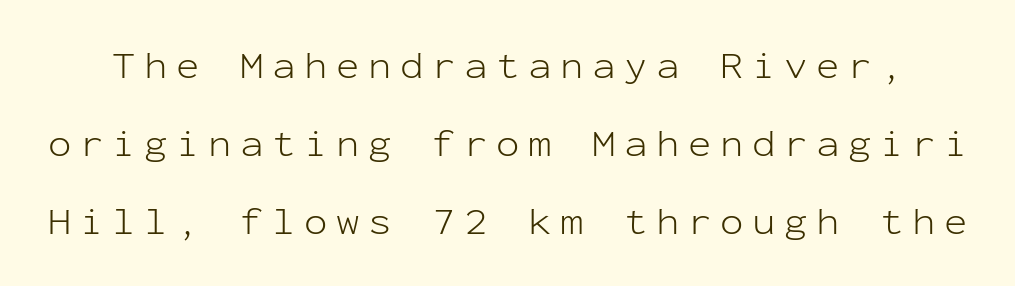
Inter-character spacing is expanded well beyond the font's built-in metrics. Nope, not italic — everything's standing straight. A great deal of white space separates one row of letters from the next. The passage shown is not underscored anywhere.
